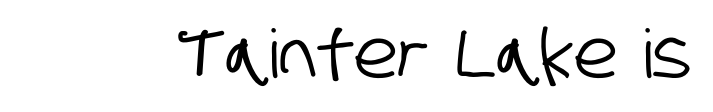
Q: Is the typeface a serif or a sans-serif typeface? A: Sans-serif.
Q: Is the text underlined? A: No.
Q: Is the spacing between letters normal or unusually wide? A: Normal.
Q: Width (condensed, normal, or wide)? A: Condensed.
Q: Stroke contrast? A: Low.
Q: x-height? A: Large.
Q: Monospaced? A: No.
